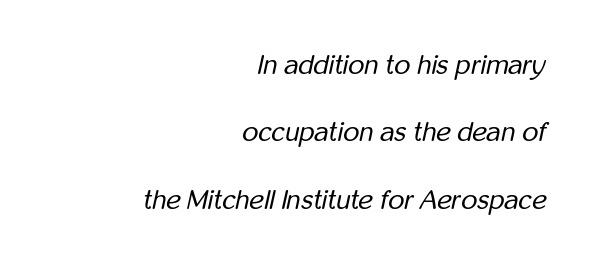
{"italic": "yes", "lean": "right", "slant_degrees": 12, "bold": "no", "weight": "regular", "width": "condensed", "stroke_contrast": "low", "x_height": "medium", "monospaced": "no", "underline": "no", "align": "right", "line_spacing": "loose", "line_spacing_ratio": 2.41, "letter_spacing": "normal", "letter_spacing_em": 0.0, "glyph_px": 28}
